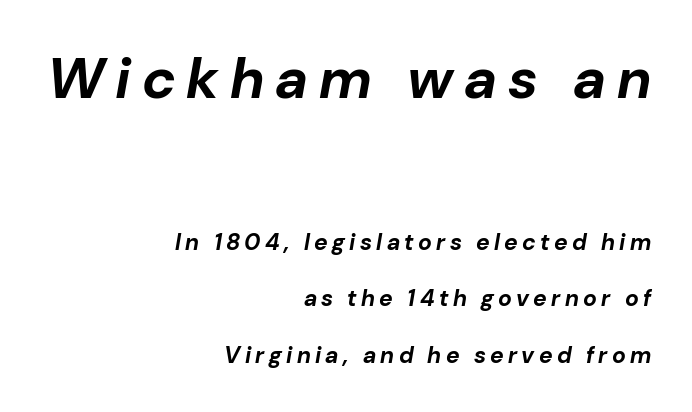
{"italic": "yes", "lean": "right", "slant_degrees": 10, "bold": "yes", "weight": "bold", "width": "normal", "stroke_contrast": "low", "x_height": "medium", "monospaced": "no", "underline": "no", "align": "right", "line_spacing": "loose", "line_spacing_ratio": 2.46, "larger_block": "first", "size_ratio": 2.48, "glyph_px": 57}
